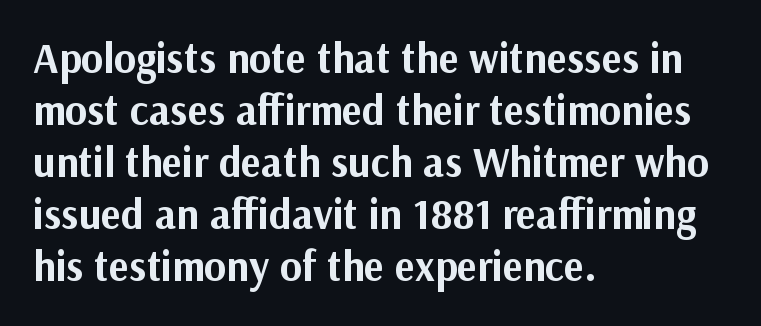
Q: Is the text bold? A: Yes.
Q: Is the text italic (slanted)? A: No, it is upright.
Q: Is the typeface a serif or a sans-serif typeface? A: Sans-serif.
Q: Is the text underlined? A: No.
Q: How is the paragraph aligned? A: Left-aligned.
Q: Is the spacing between letters normal or unusually wide? A: Normal.
Q: Width (condensed, normal, or wide)? A: Normal.
Q: Stroke contrast? A: Medium.
Q: x-height? A: Medium.
Q: Monospaced? A: No.
